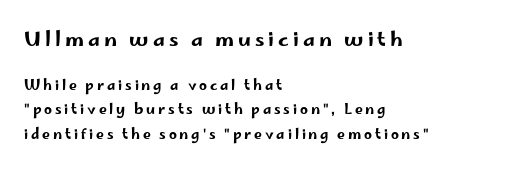
Q: Is the text italic (slanted)? A: No, it is upright.
Q: Is the text underlined? A: No.
Q: How is the paragraph aligned? A: Left-aligned.
Q: Is the spacing between letters normal or unusually wide? A: Unusually wide.
Q: Which block of text is set in a larger size, the first (top) or the second (bottom)? A: The first (top) one.
